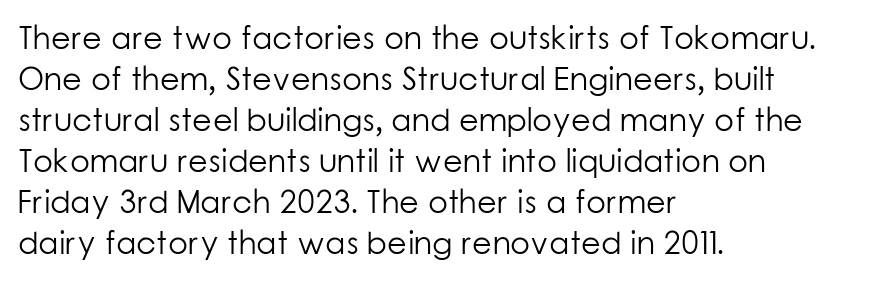
Q: Is the text bold? A: No.
Q: Is the text italic (slanted)? A: No, it is upright.
Q: Is the typeface a serif or a sans-serif typeface? A: Sans-serif.
Q: Is the text underlined? A: No.
Q: How is the paragraph aligned? A: Left-aligned.
Q: Is the spacing between letters normal or unusually wide? A: Normal.
Q: Is the spacing between lines tight, normal or loose? A: Normal.
Q: Width (condensed, normal, or wide)? A: Normal.
Q: Stroke contrast? A: Low.
Q: x-height? A: Medium.
Q: Monospaced? A: No.
